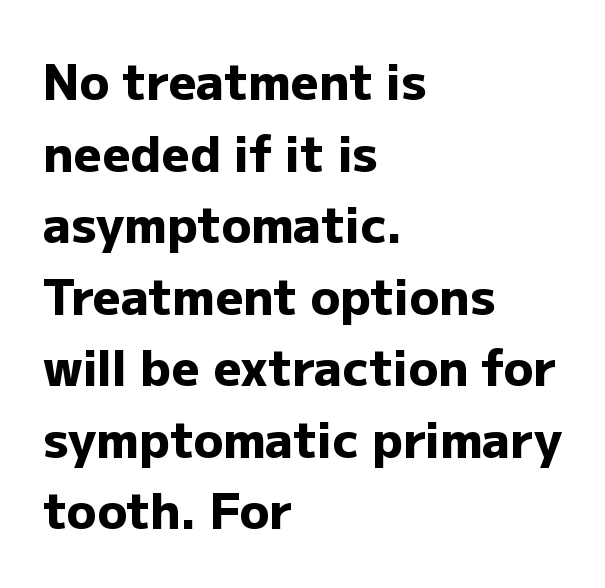
The lettering stays uniformly vertical, giving the passage a roman look. Any mark beneath the type? The region is blank. Do the characters align in a grid? No, the font is proportional. What stands out about the letter spacing? Nothing — it is the standard amount.
